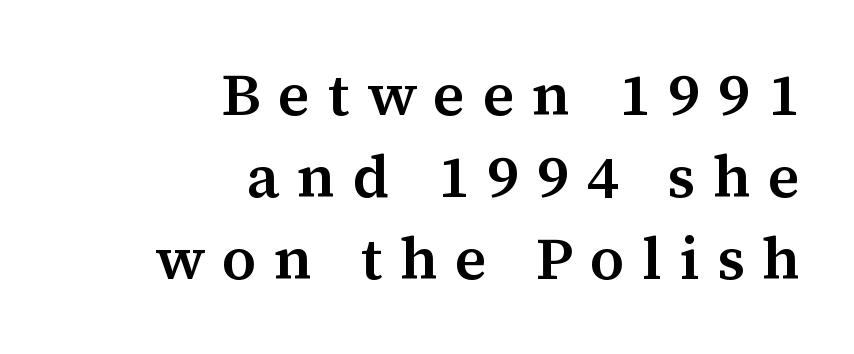
Short and long lines alike share a common ending point at right. Words appear elongated and porous because spacing is wide. The passage shown stacks its lines at a standard gap. Beneath every word, the page is bare.
